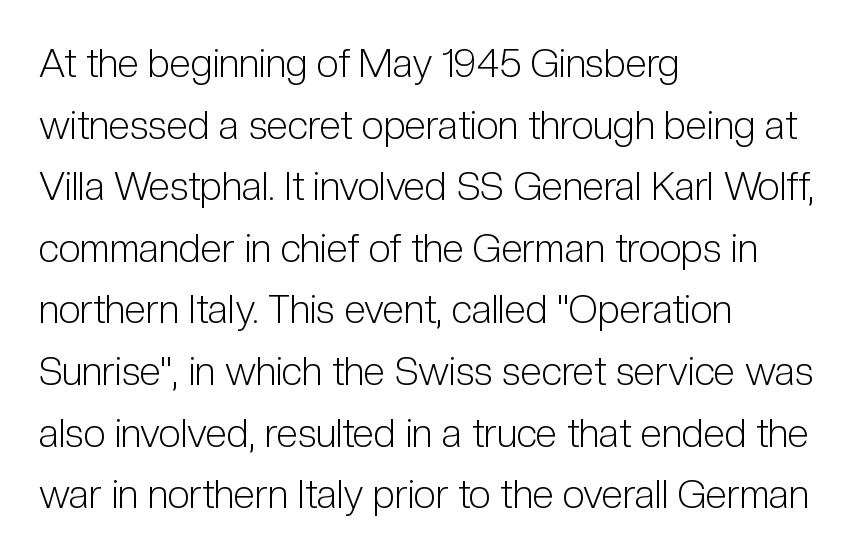
Q: Is the text bold? A: No.
Q: Is the text italic (slanted)? A: No, it is upright.
Q: Is the typeface a serif or a sans-serif typeface? A: Sans-serif.
Q: Is the text underlined? A: No.
Q: How is the paragraph aligned? A: Left-aligned.
Q: Is the spacing between letters normal or unusually wide? A: Normal.
Q: Is the spacing between lines tight, normal or loose? A: Normal.
Q: Width (condensed, normal, or wide)? A: Condensed.
Q: Stroke contrast? A: Low.
Q: x-height? A: Medium.
Q: Monospaced? A: No.
